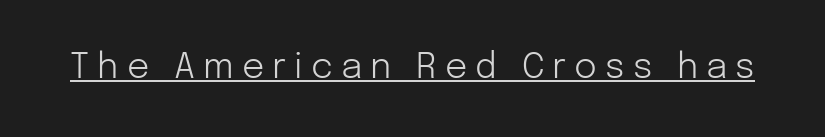
The image shows 35 px light sans-serif type, upright; set unusually wide letter spacing (+0.23 em), underlined; low stroke contrast and a medium x-height.
